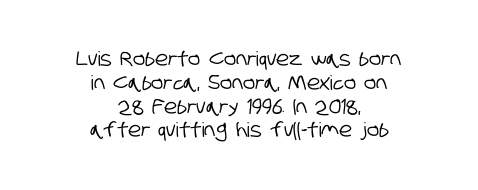
Which margin do the lines hug? Neither — every line sits in the middle. Lines of text with bare space underneath. Inter-character spacing is left at the font's built-in metrics.
